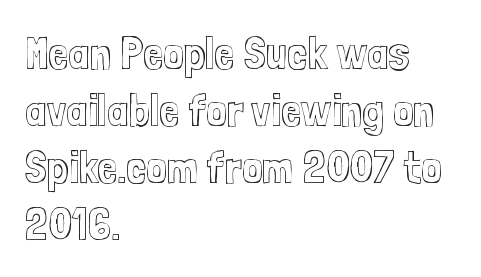
The image shows 46 px condensed type, upright; set left-aligned, line spacing 1.24x, normal letter spacing, not underlined; a medium x-height.
